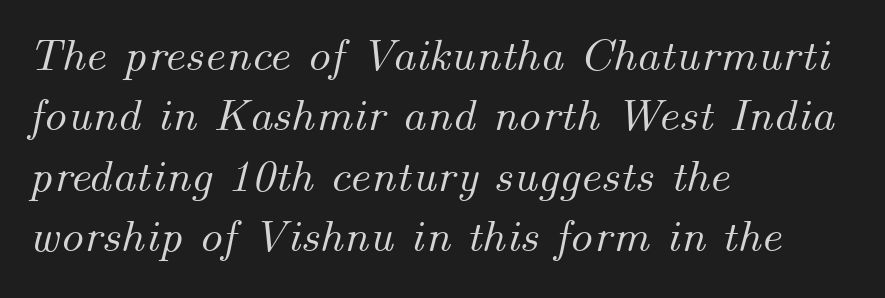
The image shows 46 px text type, italic (leaning right); set left-aligned, normal line spacing (1.31x), normal letter spacing, not underlined; medium stroke contrast and a small x-height.
